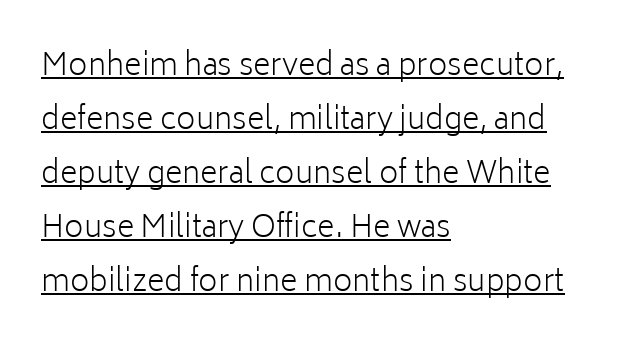
Varying glyph widths throughout — classic text-font behaviour. A sans-serif font was chosen for this passage. Weight: in the light-to-regular range. These lines keep a tight, regular rhythm from letter to letter.
